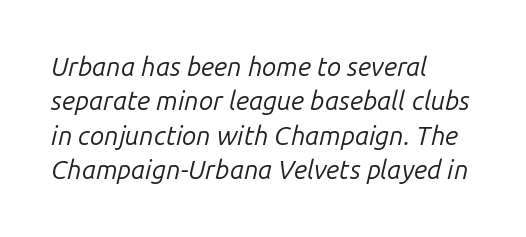
{"italic": "yes", "lean": "right", "slant_degrees": 14, "bold": "no", "underline": "no", "align": "left", "line_spacing": "normal", "line_spacing_ratio": 1.32, "letter_spacing": "normal", "letter_spacing_em": 0.0, "glyph_px": 26}
